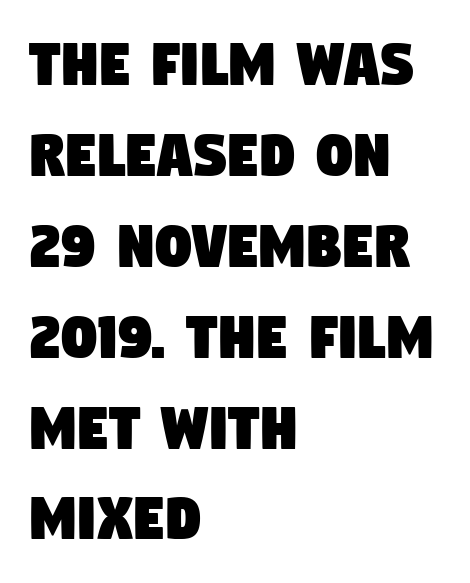
{"serif": "no", "width": "condensed", "stroke_contrast": "low", "x_height": "large", "monospaced": "no", "underline": "no", "align": "left", "line_spacing": "normal", "line_spacing_ratio": 1.28, "letter_spacing": "normal", "letter_spacing_em": 0.0, "glyph_px": 71}
